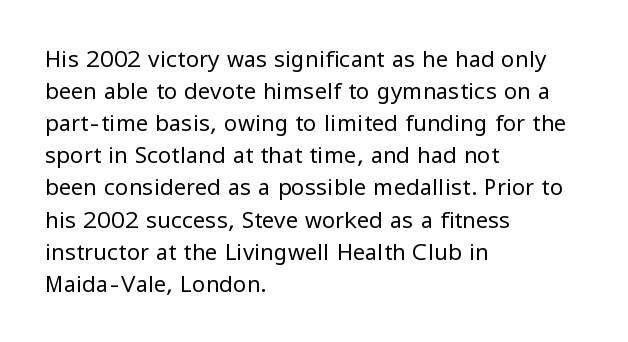
The image shows 22 px text type, upright; set left-aligned, normal line spacing (1.46x), normal letter spacing, not underlined.
